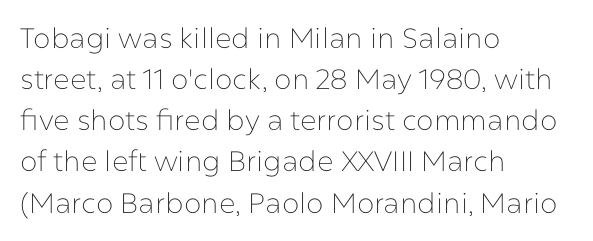
Q: Is the text bold? A: No.
Q: Is the text italic (slanted)? A: No, it is upright.
Q: Is the typeface a serif or a sans-serif typeface? A: Sans-serif.
Q: Is the text underlined? A: No.
Q: How is the paragraph aligned? A: Left-aligned.
Q: Is the spacing between letters normal or unusually wide? A: Normal.
Q: Is the spacing between lines tight, normal or loose? A: Normal.
Q: Width (condensed, normal, or wide)? A: Normal.
Q: Stroke contrast? A: Low.
Q: x-height? A: Medium.
Q: Monospaced? A: No.
